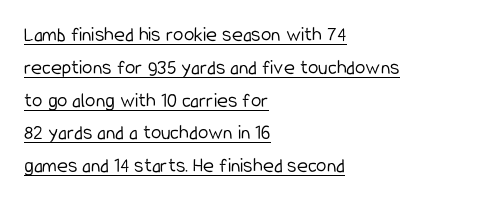
Underlining? Definitely there. Does the lettering tilt? It doesn't — this is upright. Leftover space on each line is placed entirely after the last word. The passage shown stacks its lines at a standard gap. Think standard paragraph weight, or any step lighter than that.
